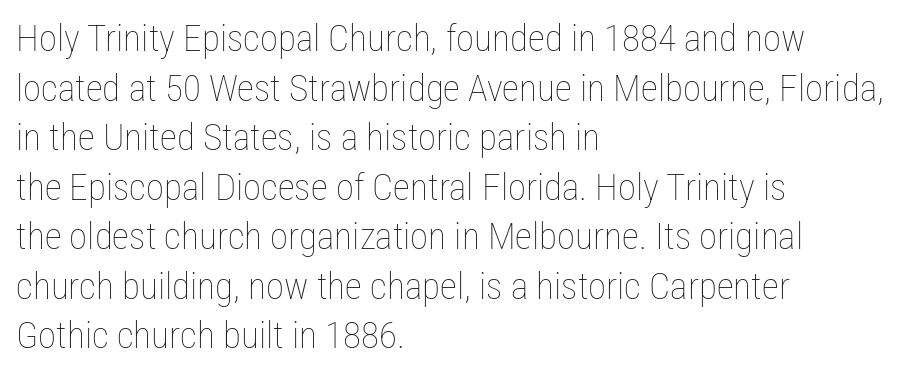
Spacing verdict: proportional, widths tailored to each character. This is roman type, the default non-slanted kind. Vertically, the passage feels balanced, rows spaced as you'd expect. The area under the type is left untouched. Students, note that the glyphs here touch the page at normal intervals.
